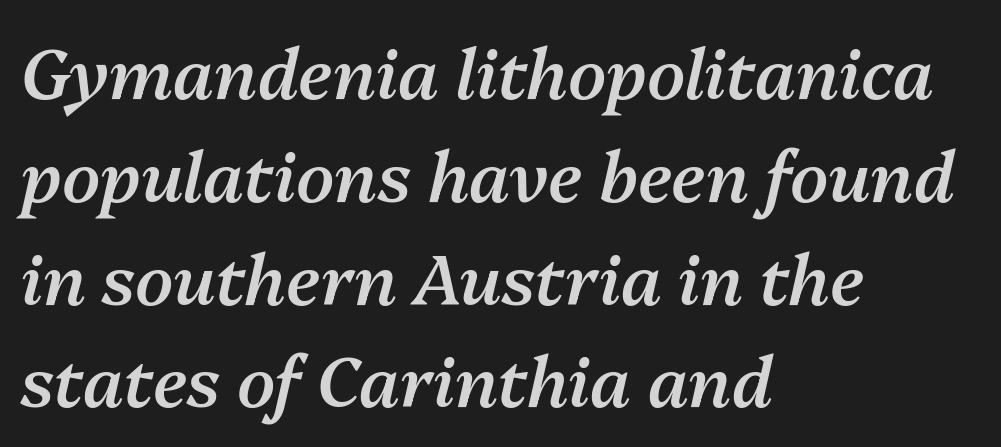
The compositor pushed each line to the left boundary. In terms of letterspacing, this is plain default setting. The string is rendered with underlining switched off. Honestly, the row spacing looks completely unremarkable.
